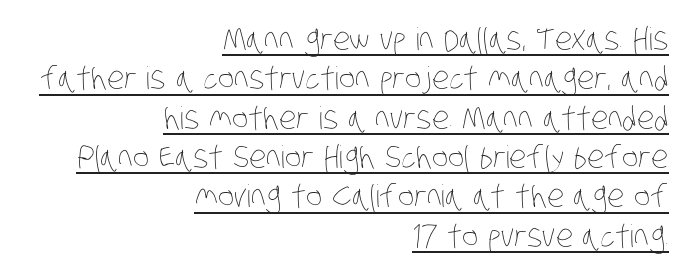
Horizontal bands of white between lines are of average thickness. The paragraph shown leans on its right margin. Do the characters align in a grid? No, the font is proportional. Underline: present. Stems here are at most as thick as an everyday book face.
